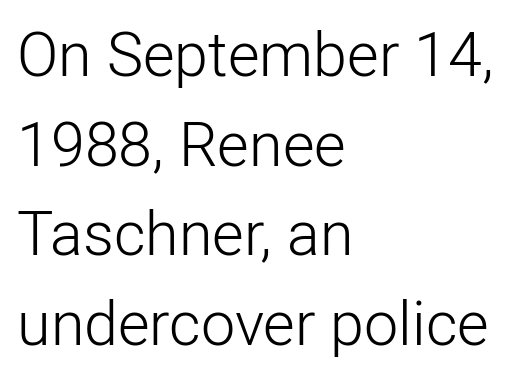
Q: Is the text bold? A: No.
Q: Is the text italic (slanted)? A: No, it is upright.
Q: Is the typeface a serif or a sans-serif typeface? A: Sans-serif.
Q: Is the text underlined? A: No.
Q: How is the paragraph aligned? A: Left-aligned.
Q: Is the spacing between letters normal or unusually wide? A: Normal.
Q: Is the spacing between lines tight, normal or loose? A: Normal.
Q: Width (condensed, normal, or wide)? A: Normal.
Q: Stroke contrast? A: Low.
Q: x-height? A: Medium.
Q: Monospaced? A: No.
